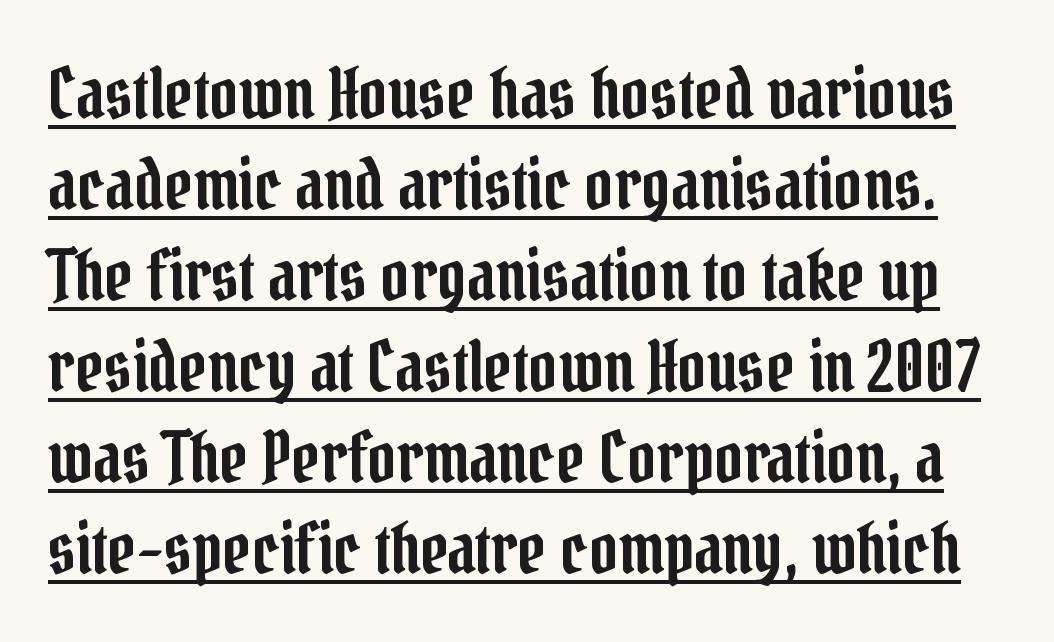
The image shows 70 px condensed serif type, upright; set normal line spacing (1.3x), normal letter spacing, underlined; low stroke contrast and a medium x-height.
